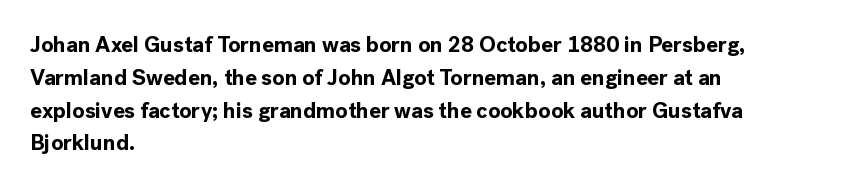
{"italic": "no", "bold": "yes", "underline": "no", "align": "left", "line_spacing": "normal", "line_spacing_ratio": 1.49, "letter_spacing": "normal", "letter_spacing_em": 0.0, "glyph_px": 22}
